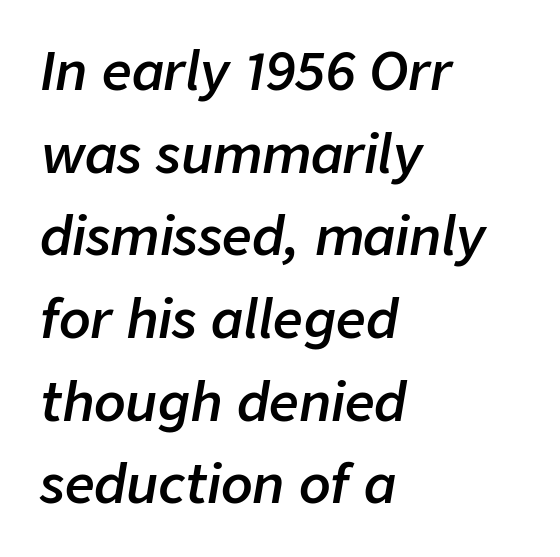
{"italic": "yes", "lean": "right", "slant_degrees": 9, "bold": "semi", "weight": "semibold", "width": "normal", "stroke_contrast": "low", "x_height": "medium", "monospaced": "no", "underline": "no", "align": "left", "line_spacing": "normal", "line_spacing_ratio": 1.59, "letter_spacing": "normal", "letter_spacing_em": 0.0, "glyph_px": 52}
